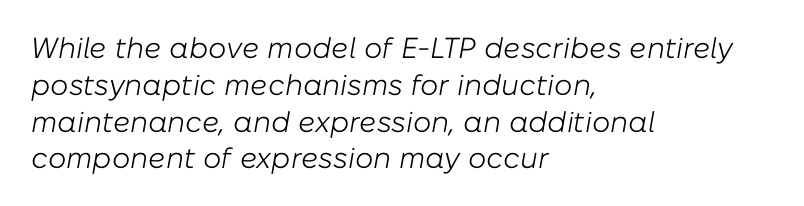
{"italic": "yes", "lean": "right", "slant_degrees": 10, "bold": "no", "weight": "light", "width": "normal", "stroke_contrast": "low", "x_height": "medium", "monospaced": "no", "underline": "no", "align": "left", "line_spacing": "normal", "line_spacing_ratio": 1.27, "letter_spacing": "normal", "letter_spacing_em": 0.0, "glyph_px": 29}
